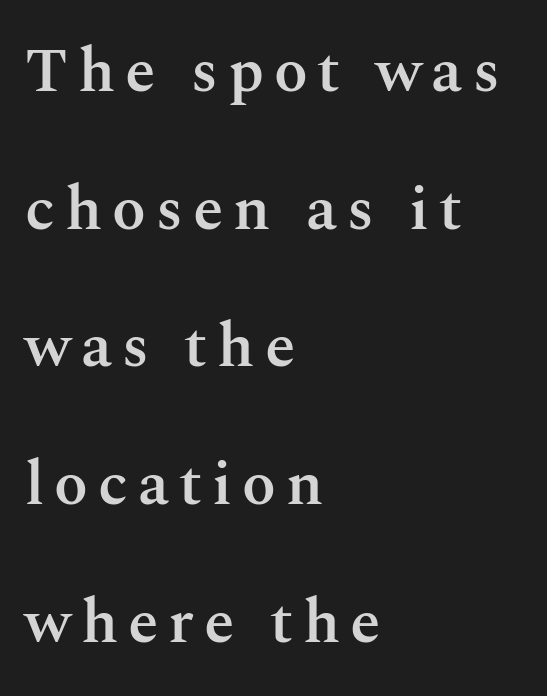
Q: Is the text bold? A: Semi-bold.
Q: Is the text italic (slanted)? A: No, it is upright.
Q: Is the typeface a serif or a sans-serif typeface? A: Serif.
Q: Is the text underlined? A: No.
Q: How is the paragraph aligned? A: Left-aligned.
Q: Is the spacing between lines tight, normal or loose? A: Loose.
Q: Width (condensed, normal, or wide)? A: Normal.
Q: Stroke contrast? A: Medium.
Q: x-height? A: Medium.
Q: Monospaced? A: No.
